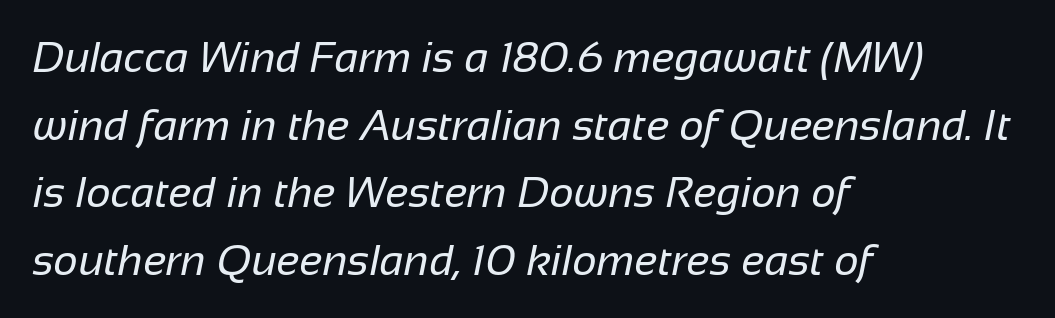
Does extra space separate the letters? No, they use regular spacing. Descenders are the only things crossing below the line. Summary of weight: not heavy and not bold. Check where the strokes stop: nothing finishes them off — pure sans. The line-height multiplier appears to be the usual default.
